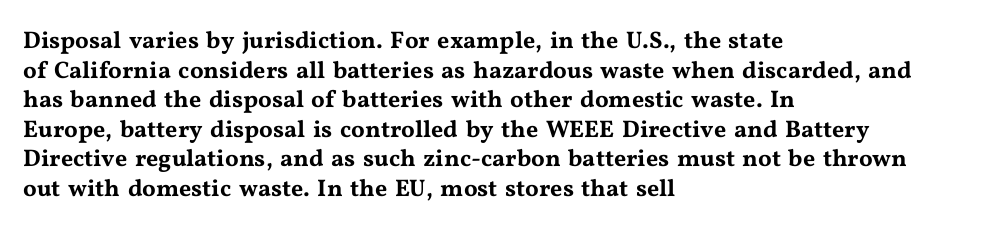
The image shows 24 px text type, upright; set left-aligned, line spacing 1.23x, normal letter spacing, not underlined.
